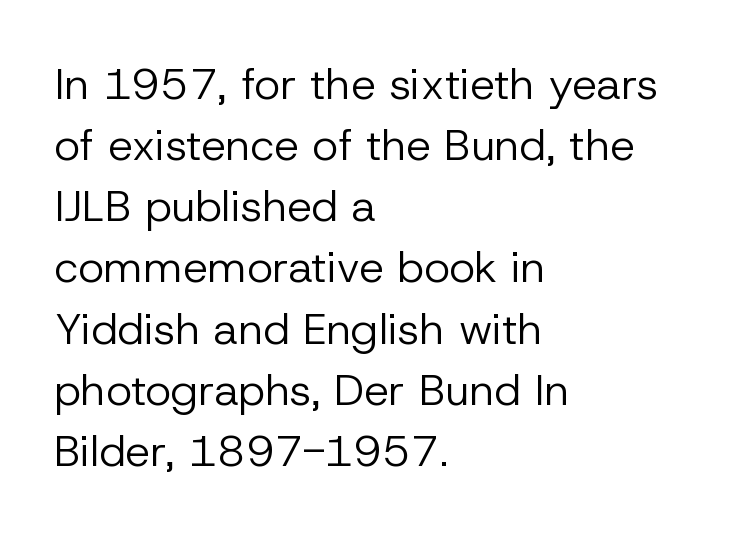
The image shows 44 px regular-weight sans-serif type, upright; set left-aligned, normal line spacing (1.39x), normal letter spacing, not underlined; low stroke contrast and a medium x-height.
